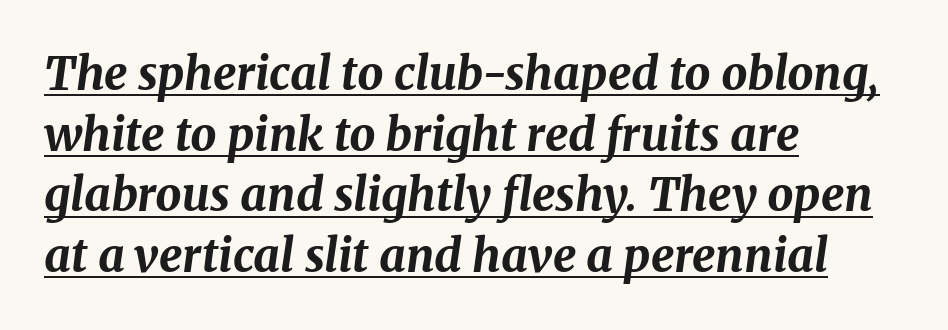
This sample is left-justified, so line endings fall wherever the words run out. Characters are canted at an angle relative to the baseline's perpendicular. Notice how descenders clear the ascenders below comfortably — that's standard leading. Is the type bold? Yes — the strokes are clearly thick and heavy.
